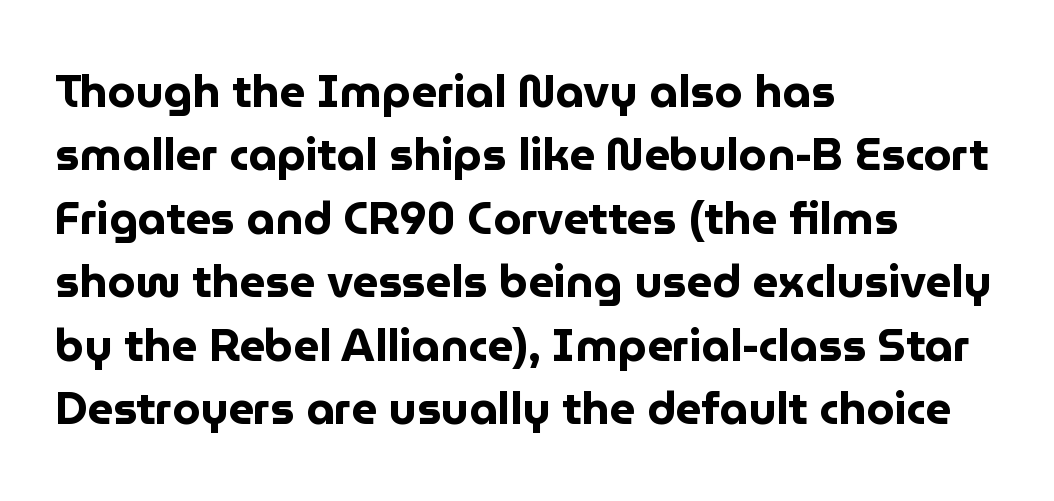
The text was rendered using a sans face with plain stroke endings. Proportional: the letters do not fall into vertical columns. Students, this is bold: see how much ink each stroke carries. Leading: standard. Honestly, there is no underline to notice here at all.
